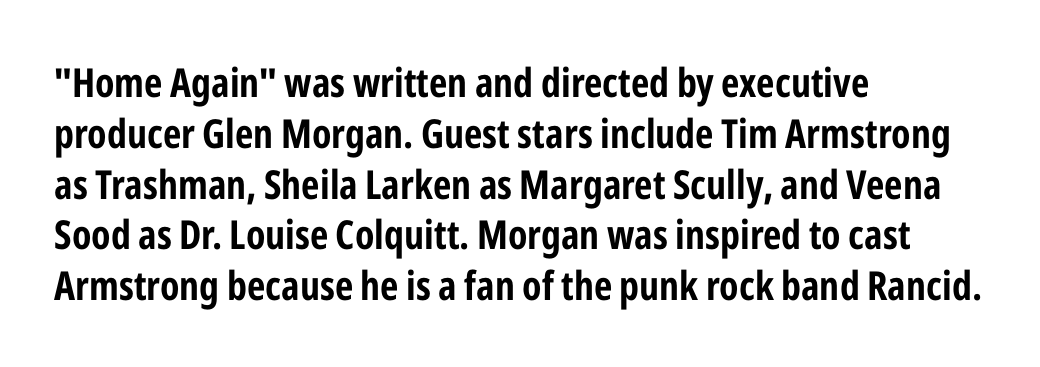
The image shows 40 px condensed sans-serif type, upright; set left-aligned, normal line spacing (1.27x), normal letter spacing, not underlined; low stroke contrast and a medium x-height.
